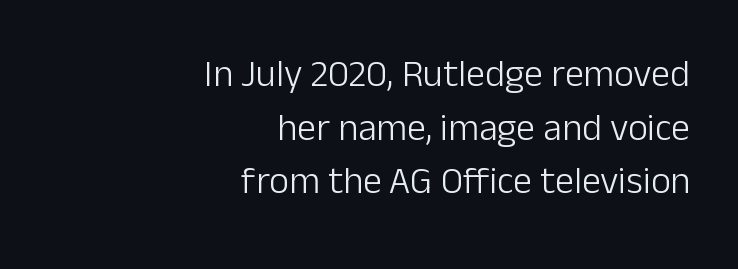
The image shows 38 px light sans-serif type, upright; set right-aligned, normal line spacing (1.41x), normal letter spacing, not underlined; low stroke contrast and a medium x-height.
